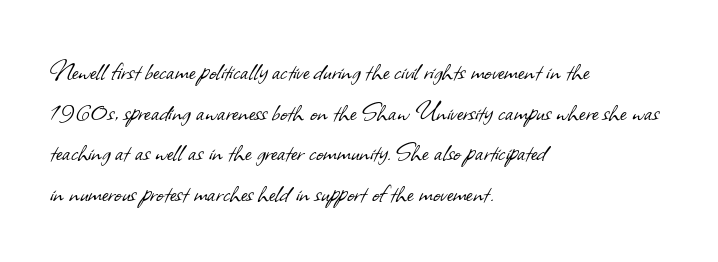
{"serif": "no", "bold": "no", "weight": "light", "width": "normal", "stroke_contrast": "low", "x_height": "small", "monospaced": "no", "underline": "no", "align": "left", "line_spacing": "normal", "line_spacing_ratio": 1.31, "letter_spacing": "normal", "letter_spacing_em": 0.0, "glyph_px": 31}
